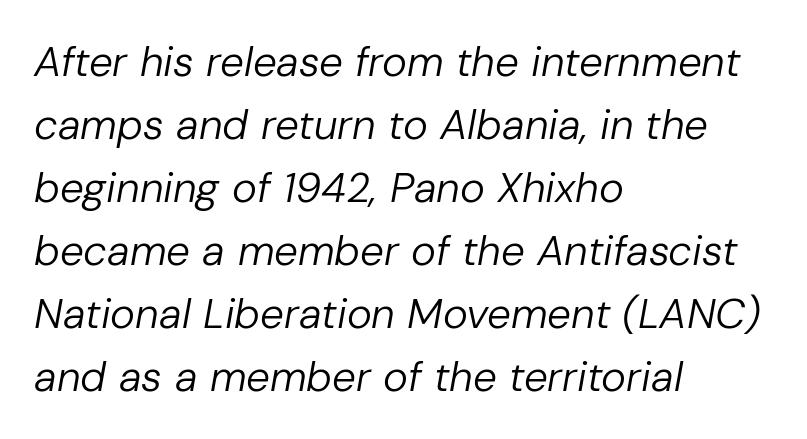
Q: Is the text bold? A: No.
Q: Is the text italic (slanted)? A: Yes, it leans right by about 10 degrees.
Q: Is the text underlined? A: No.
Q: How is the paragraph aligned? A: Left-aligned.
Q: Is the spacing between letters normal or unusually wide? A: Normal.
Q: Is the spacing between lines tight, normal or loose? A: Normal.
Q: Width (condensed, normal, or wide)? A: Normal.
Q: Stroke contrast? A: Low.
Q: x-height? A: Medium.
Q: Monospaced? A: No.
